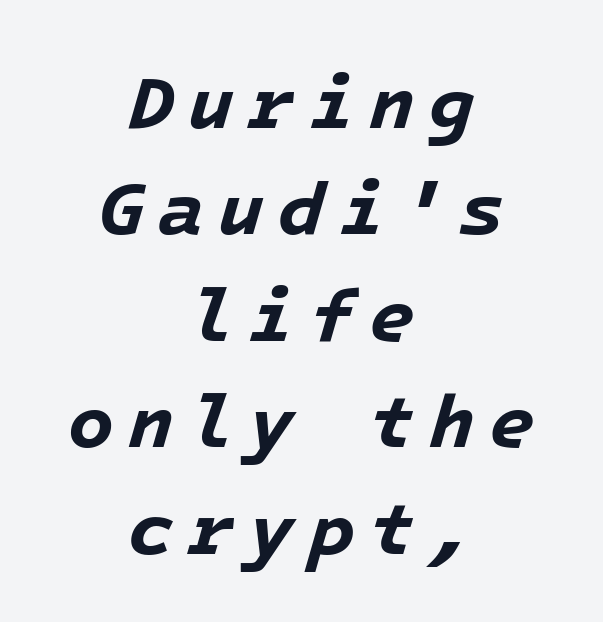
Is the type bold? Yes — the strokes are clearly thick and heavy. The text block is weighted toward neither margin, spreading evenly from the middle. A typesetter would mark this as italic. Quick note: underline off.
